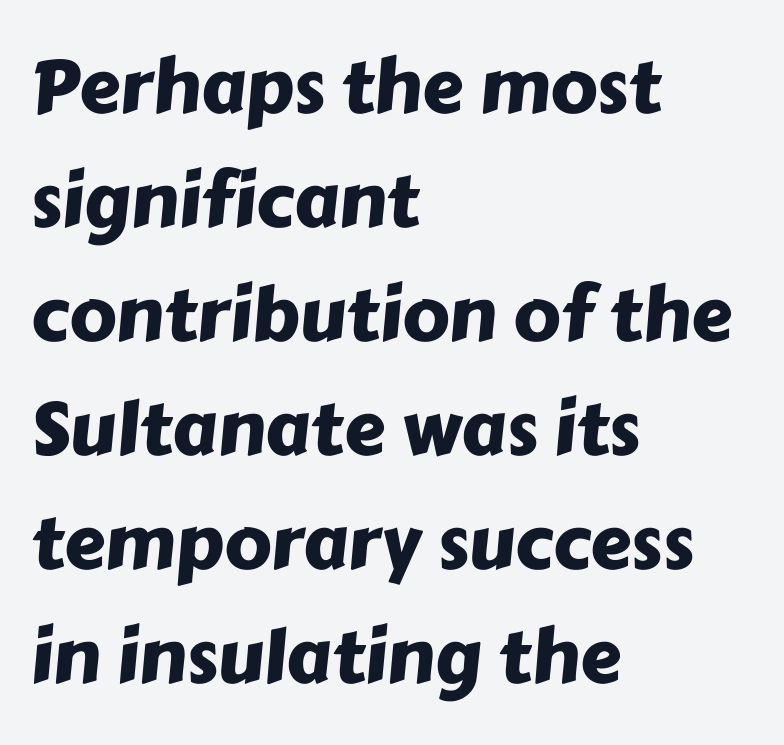
These lines are set flush left with a ragged right edge. No word sits above an underline. Horizontal bands of white between lines are of average thickness. There is no visible air inserted between adjacent glyphs. The typeface chosen for these lines omits serifs.
